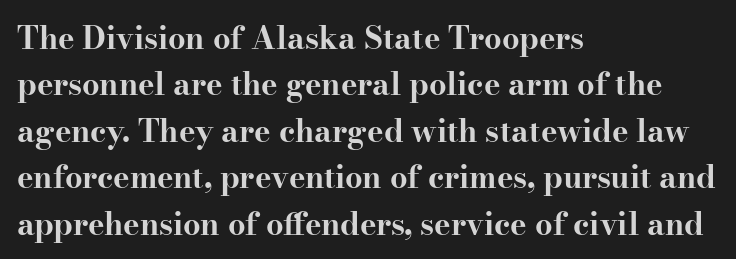
The passage shown is typed in a proportional face where columns would drift. Nope, not italic — everything's standing straight. The vertical gap from one line to the next is medium. Typographic density is high because the face is bold. Old-style or modern, the face here clearly has serifs. Here the glyphs are tracked normally, forming tight word shapes.
